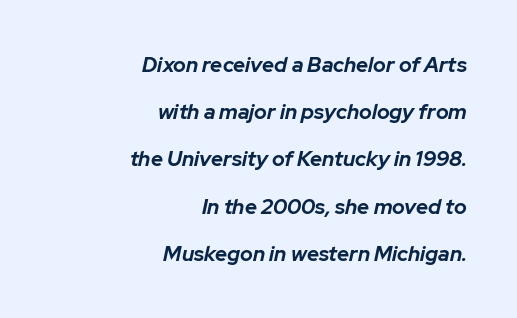
The image shows 21 px bold type, italic (leaning right); set right-aligned, loose line spacing (2.25x), normal letter spacing, not underlined.
